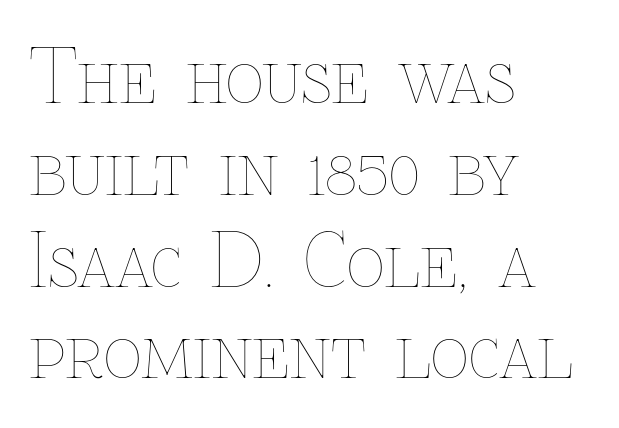
Q: Is the text bold? A: No.
Q: Is the text italic (slanted)? A: No, it is upright.
Q: Is the text underlined? A: No.
Q: How is the paragraph aligned? A: Left-aligned.
Q: Is the spacing between letters normal or unusually wide? A: Normal.
Q: Width (condensed, normal, or wide)? A: Normal.
Q: Stroke contrast? A: Low.
Q: x-height? A: Medium.
Q: Monospaced? A: No.
